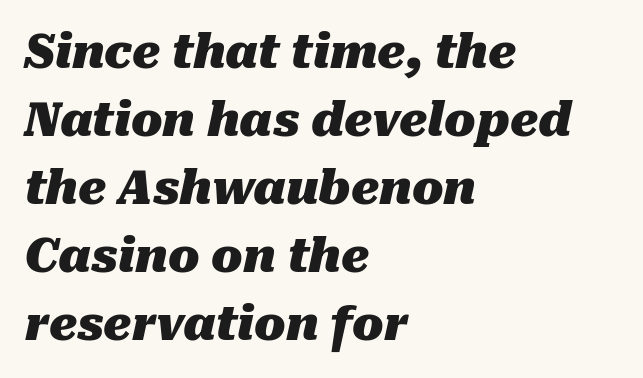
The words here are not underlined. What's the leading like? Ordinary, nothing unusual. How are the letters spaced? Ordinarily, with no added tracking. Where is the straight margin? On the left. Compared with an ordinary text face, these strokes are far heavier — a full bold. In terms of posture, this sample is oblique.
